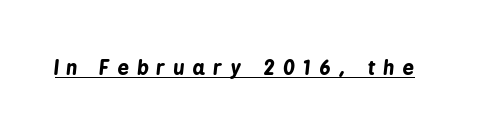
The image shows 20 px bold type, italic (leaning right); set unusually wide letter spacing (+0.42 em), underlined.
